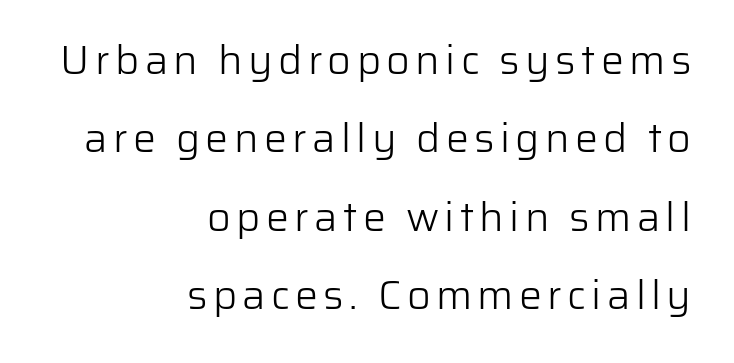
Varying glyph widths throughout — classic text-font behaviour. Type without underlining. If you measured baseline to baseline, you'd find a long distance. The typesetter chose a ragged-left arrangement here.
